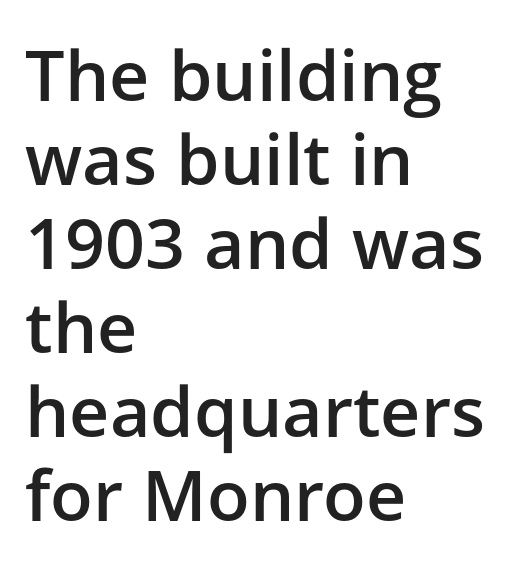
Typographic density is moderately raised because the face is semibold. The type sits square on the baseline with zero lean. These lines keep a tight, regular rhythm from letter to letter. Letters rest on an invisible, unmarked baseline. Each letter keeps its own natural width here, so spacing adapts to shape. Notice how the passage keeps a crisp vertical edge on the left only.
